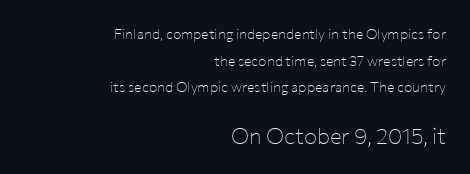
Q: Is the text bold? A: No.
Q: Is the text italic (slanted)? A: No, it is upright.
Q: Is the text underlined? A: No.
Q: How is the paragraph aligned? A: Right-aligned.
Q: Is the spacing between letters normal or unusually wide? A: Normal.
Q: Is the spacing between lines tight, normal or loose? A: Loose.
Q: Which block of text is set in a larger size, the first (top) or the second (bottom)? A: The second (bottom) one.
